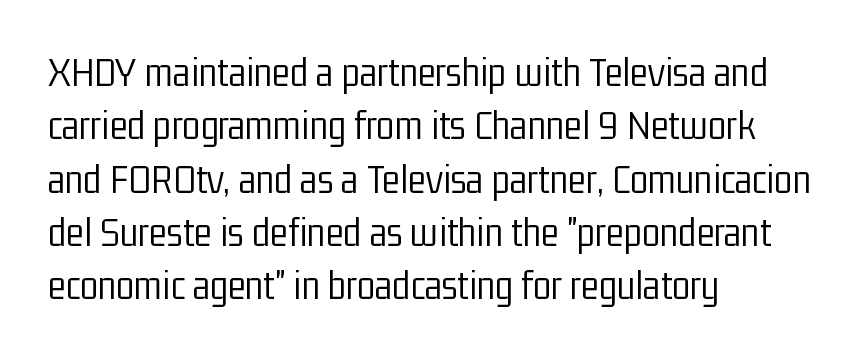
The words here are not underlined. Classification — sans serif. Visually the block forms a straight wall on the left and a jagged coastline on the right. Counters stay open thanks to moderate or lighter strokes.
